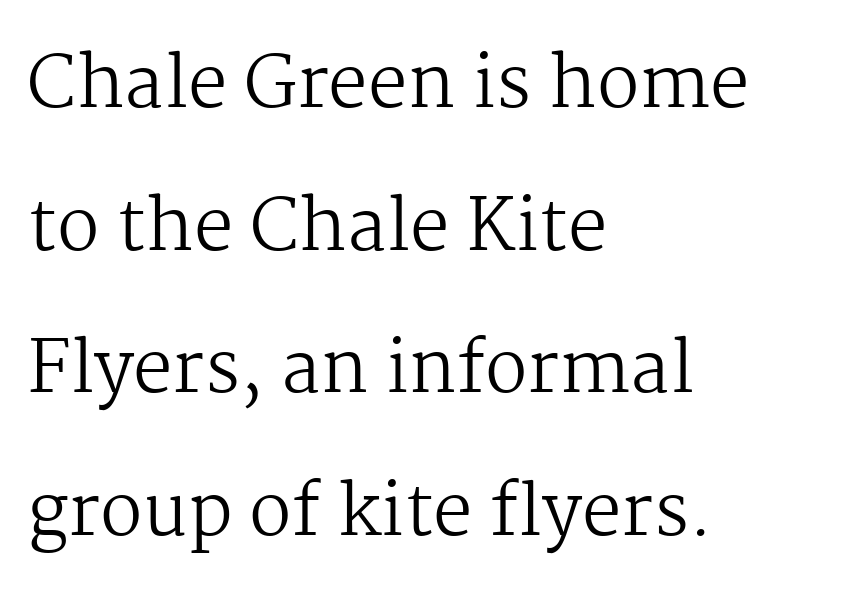
The type sits square on the baseline with zero lean. Stem width sits at or under what a default text font uses. Do the characters align in a grid? No, the font is proportional. You can tell from the footed stems that serif type was used. Caption: standard tracking, unaltered. The zone under the glyphs is completely vacant.
